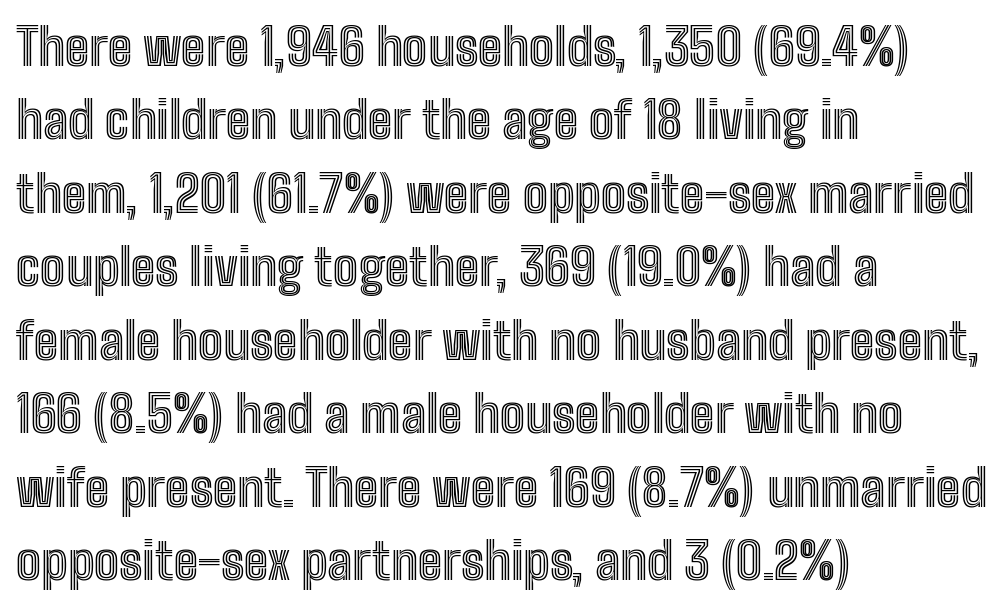
Q: Is the text italic (slanted)? A: No, it is upright.
Q: Is the text underlined? A: No.
Q: How is the paragraph aligned? A: Left-aligned.
Q: Is the spacing between letters normal or unusually wide? A: Normal.
Q: Is the spacing between lines tight, normal or loose? A: Normal.
Q: Width (condensed, normal, or wide)? A: Condensed.
Q: x-height? A: Medium.
Q: Monospaced? A: No.
